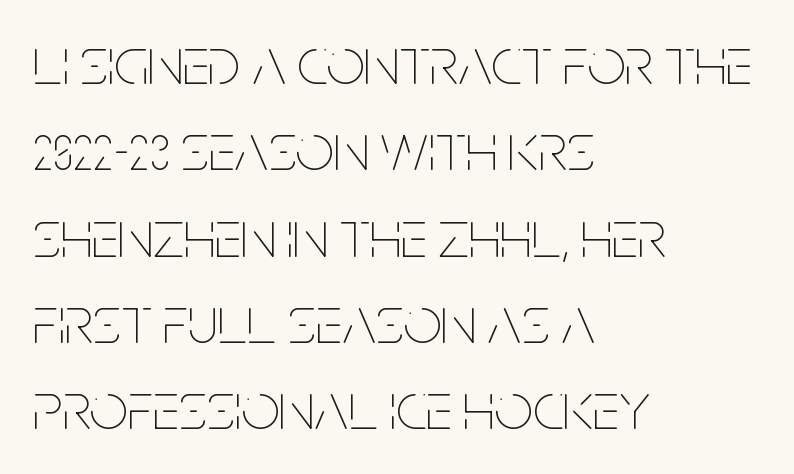
Q: Is the text bold? A: No.
Q: Is the text italic (slanted)? A: No, it is upright.
Q: Is the text underlined? A: No.
Q: How is the paragraph aligned? A: Left-aligned.
Q: Is the spacing between letters normal or unusually wide? A: Normal.
Q: Is the spacing between lines tight, normal or loose? A: Normal.
Q: Width (condensed, normal, or wide)? A: Condensed.
Q: Stroke contrast? A: Low.
Q: x-height? A: Large.
Q: Monospaced? A: No.
